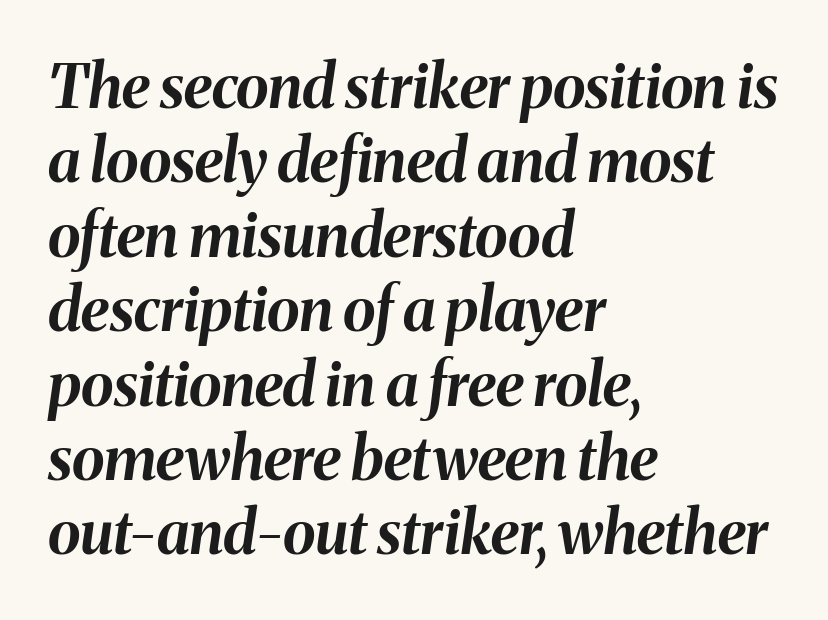
Q: Is the text bold? A: Yes.
Q: Is the text italic (slanted)? A: Yes, it leans right by about 8 degrees.
Q: Is the text underlined? A: No.
Q: How is the paragraph aligned? A: Left-aligned.
Q: Is the spacing between letters normal or unusually wide? A: Normal.
Q: Width (condensed, normal, or wide)? A: Normal.
Q: Stroke contrast? A: Medium.
Q: x-height? A: Medium.
Q: Monospaced? A: No.
